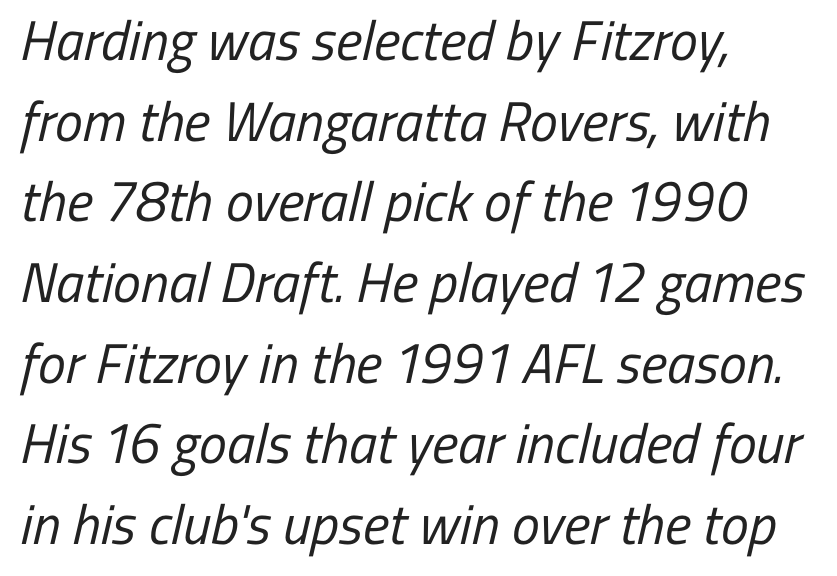
Q: Is the text bold? A: No.
Q: Is the typeface a serif or a sans-serif typeface? A: Sans-serif.
Q: Is the text underlined? A: No.
Q: How is the paragraph aligned? A: Left-aligned.
Q: Is the spacing between letters normal or unusually wide? A: Normal.
Q: Is the spacing between lines tight, normal or loose? A: Normal.
Q: Width (condensed, normal, or wide)? A: Condensed.
Q: Stroke contrast? A: Low.
Q: x-height? A: Medium.
Q: Monospaced? A: No.
